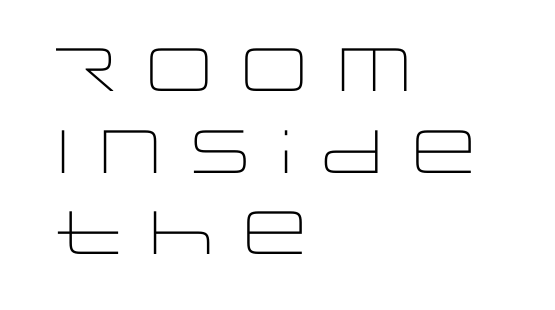
{"serif": "no", "italic": "no", "bold": "no", "weight": "light", "width": "wide", "stroke_contrast": "low", "x_height": "large", "monospaced": "no", "underline": "no", "align": "left", "line_spacing": "normal", "line_spacing_ratio": 1.34, "letter_spacing": "normal", "letter_spacing_em": 0.0, "glyph_px": 61}
